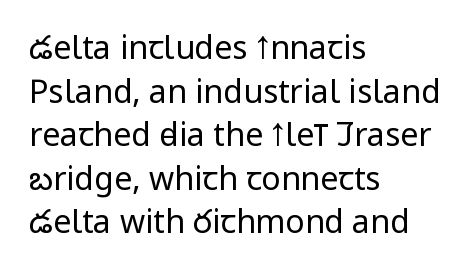
The image shows 32 px regular-weight, condensed sans-serif type, upright; set left-aligned, normal line spacing (1.36x), normal letter spacing, not underlined; low stroke contrast and a large x-height.
